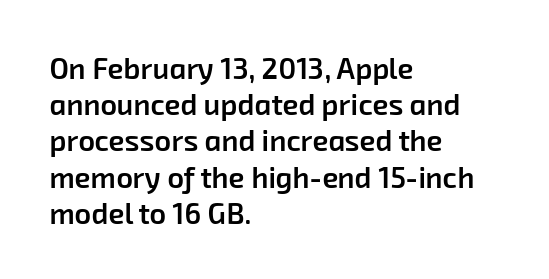
{"serif": "no", "bold": "semi", "weight": "semibold", "width": "normal", "stroke_contrast": "low", "x_height": "medium", "monospaced": "no", "underline": "no", "align": "left", "line_spacing": "normal", "line_spacing_ratio": 1.25, "letter_spacing": "normal", "letter_spacing_em": 0.0, "glyph_px": 29}
